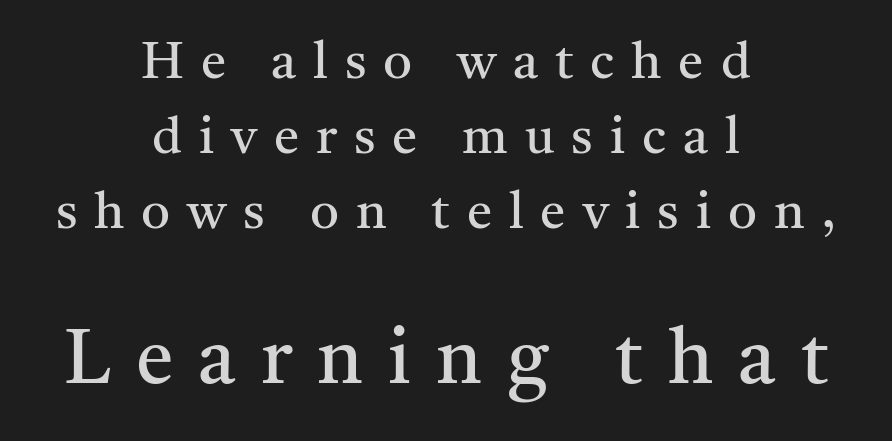
{"serif": "yes", "italic": "no", "bold": "no", "weight": "regular", "width": "normal", "stroke_contrast": "medium", "x_height": "medium", "monospaced": "no", "underline": "no", "align": "center", "line_spacing": "normal", "line_spacing_ratio": 1.47, "letter_spacing": "wide", "letter_spacing_em": 0.33, "larger_block": "second", "size_ratio": 1.49, "glyph_px": 76}
